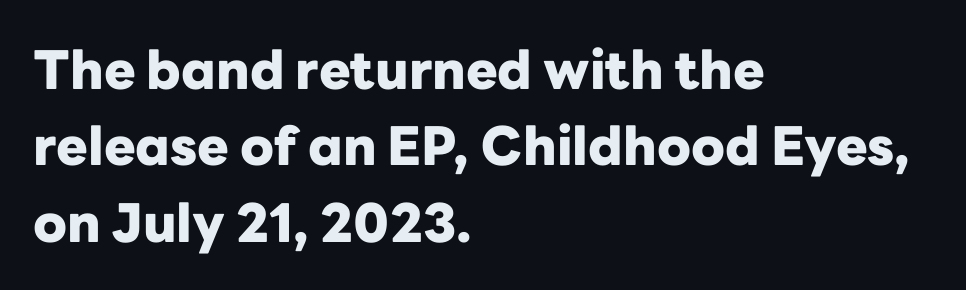
{"serif": "no", "italic": "no", "bold": "yes", "weight": "heavy", "width": "normal", "stroke_contrast": "low", "x_height": "medium", "monospaced": "no", "underline": "no", "align": "left", "line_spacing": "normal", "line_spacing_ratio": 1.44, "letter_spacing": "normal", "letter_spacing_em": 0.0, "glyph_px": 53}
